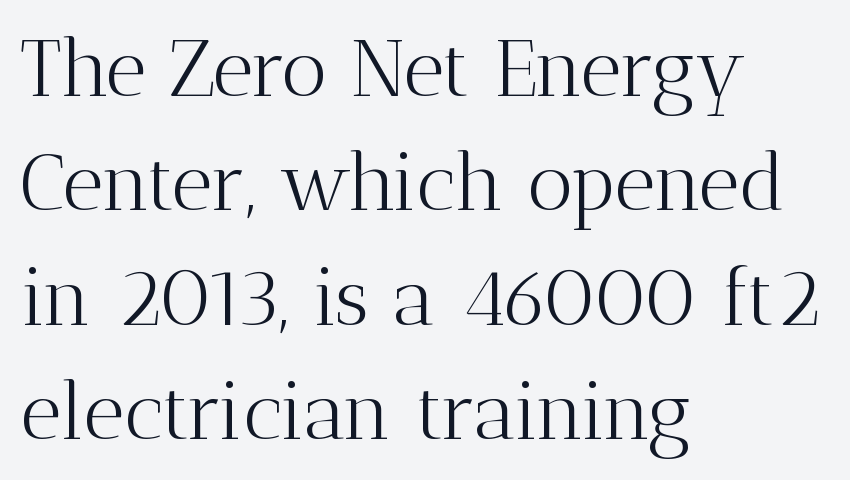
{"serif": "yes", "italic": "no", "bold": "no", "weight": "light", "width": "normal", "stroke_contrast": "medium", "x_height": "medium", "monospaced": "no", "underline": "no", "align": "left", "line_spacing": "normal", "line_spacing_ratio": 1.43, "letter_spacing": "normal", "letter_spacing_em": 0.0, "glyph_px": 80}
